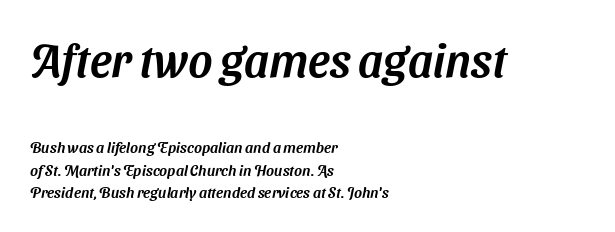
The image shows 46 px sans-serif type; set left-aligned, normal line spacing (1.52x), normal letter spacing, not underlined; the first (top) block is 3.07x larger; medium stroke contrast and a medium x-height.
